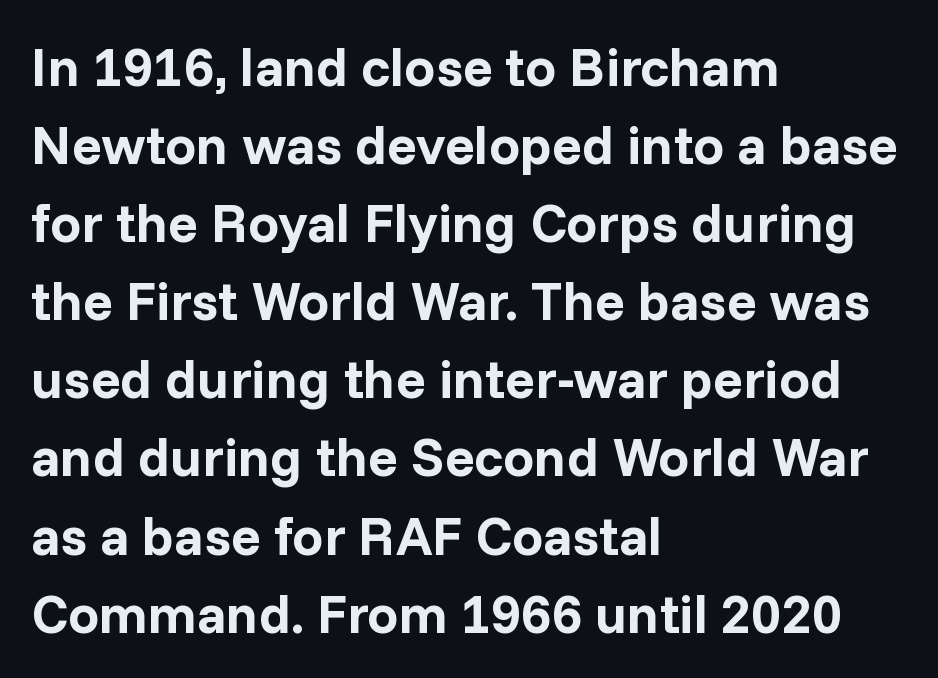
The image shows 55 px bold sans-serif type, upright; set left-aligned, normal line spacing (1.42x), normal letter spacing, not underlined; low stroke contrast and a medium x-height.
